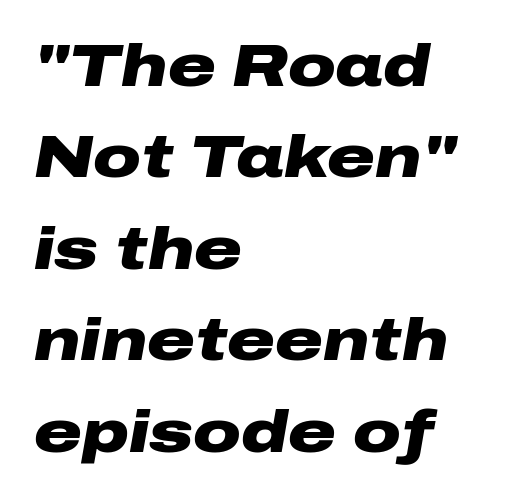
The image shows 59 px heavy, wide type, italic (leaning right); set left-aligned, normal line spacing (1.55x), normal letter spacing, not underlined; low stroke contrast and a medium x-height.
